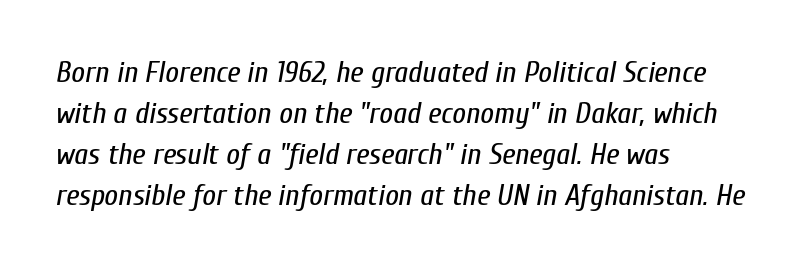
Q: Is the text bold? A: No.
Q: Is the text italic (slanted)? A: Yes, it leans right by about 10 degrees.
Q: Is the text underlined? A: No.
Q: How is the paragraph aligned? A: Left-aligned.
Q: Is the spacing between letters normal or unusually wide? A: Normal.
Q: Is the spacing between lines tight, normal or loose? A: Normal.
Q: Width (condensed, normal, or wide)? A: Condensed.
Q: Stroke contrast? A: Low.
Q: x-height? A: Medium.
Q: Monospaced? A: No.
